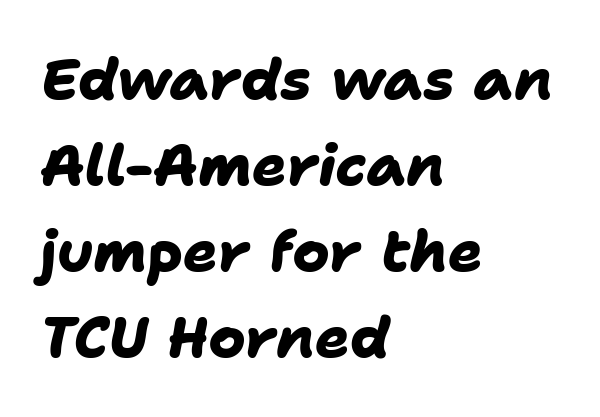
Stroke terminals: plain, sans-serif. You could not count columns in this text — the font is proportionally spaced. Layout note: lines flush left. Does the weight exceed regular? Yes, all the way to bold. Has an underline been added? It has not. Short note: letters normally spaced.
